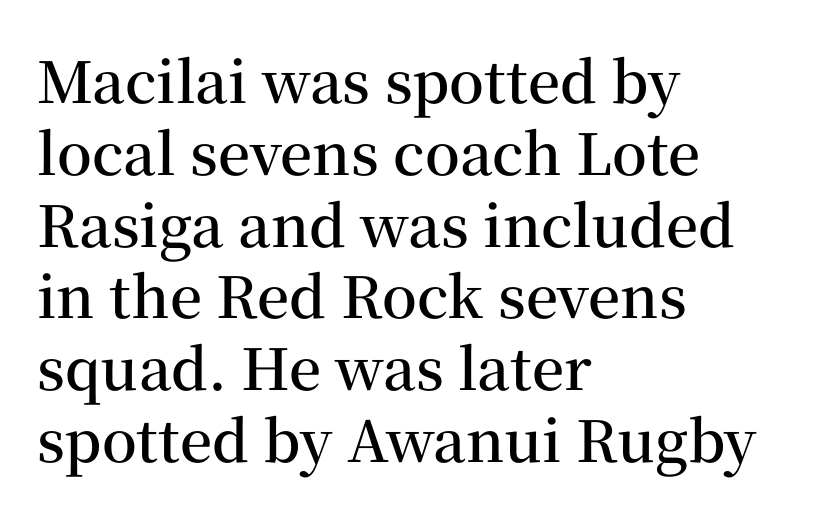
Q: Is the text bold? A: Semi-bold.
Q: Is the text italic (slanted)? A: No, it is upright.
Q: Is the typeface a serif or a sans-serif typeface? A: Serif.
Q: Is the text underlined? A: No.
Q: How is the paragraph aligned? A: Left-aligned.
Q: Is the spacing between letters normal or unusually wide? A: Normal.
Q: Is the spacing between lines tight, normal or loose? A: Normal.
Q: Width (condensed, normal, or wide)? A: Normal.
Q: Stroke contrast? A: Medium.
Q: x-height? A: Medium.
Q: Monospaced? A: No.
